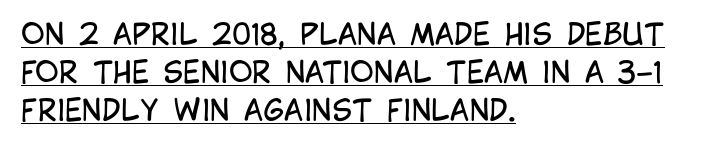
In terms of letterspacing, this is plain default setting. Looks like regular typesetting: each glyph gets only the width it needs. The rendering uses a moderate line-height, typical for paragraphs. The letters stand straight up with perfectly vertical stems.
